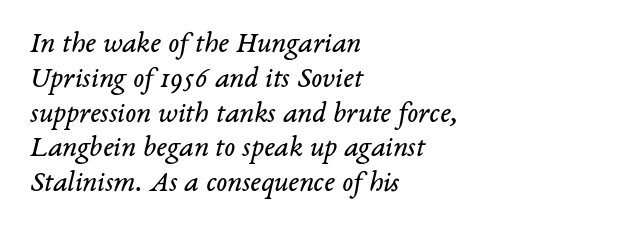
A light-to-regular cut is what we see here. Nothing unusual about the tracking: characters are spaced as the font intends. Serif or sans? Serif — the stroke terminals have little feet. Descenders are the only things crossing below the line. Posture: slanted.
